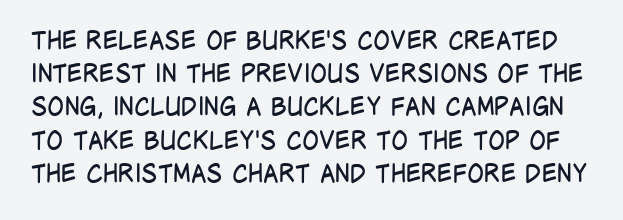
The letters sit at their default tracking, neither squeezed nor spread. Only glyphs here, with clear space below each row. The lettering holds an erect, upright posture throughout. Heaviness? Minimal to ordinary, like unemphasized prose.
